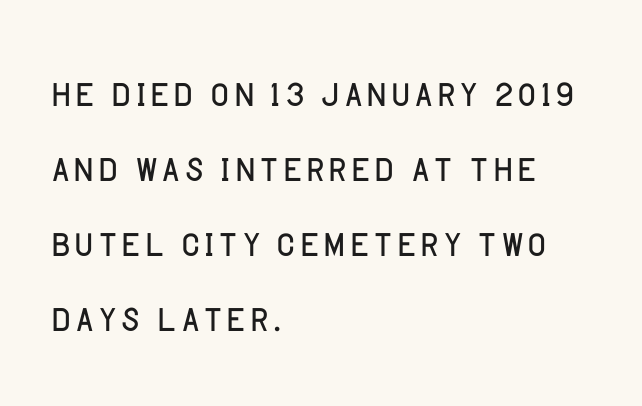
Left-aligned paragraph, ragged on the right. Nope, no serifs anywhere on these letters. Notice how the stems are strictly vertical — no italics here. Compared with a typical body face, this is equally light or lighter still.
